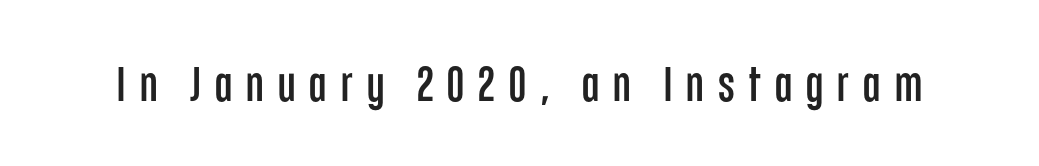
These lines were composed using upright roman letters. The string is rendered with underlining switched off. A typesetter would label this face a sans. The letters are spread apart with noticeably loose tracking.
